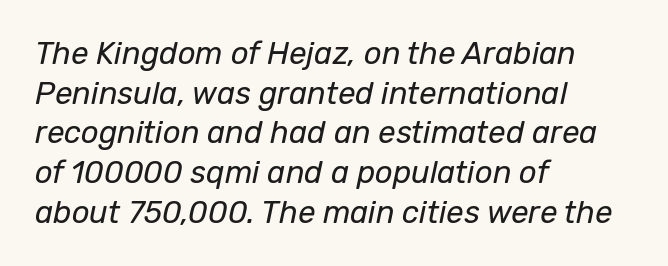
{"italic": "yes", "lean": "right", "slant_degrees": 12, "bold": "no", "weight": "regular", "width": "normal", "stroke_contrast": "low", "x_height": "medium", "monospaced": "no", "underline": "no", "align": "left", "line_spacing": "normal", "line_spacing_ratio": 1.28, "letter_spacing": "normal", "letter_spacing_em": 0.0, "glyph_px": 31}
